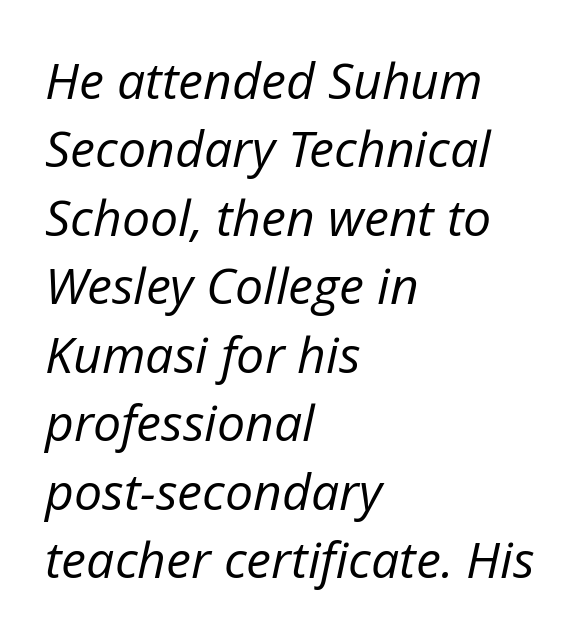
Q: Is the text bold? A: No.
Q: Is the text italic (slanted)? A: Yes, it leans right by about 12 degrees.
Q: Is the text underlined? A: No.
Q: How is the paragraph aligned? A: Left-aligned.
Q: Is the spacing between letters normal or unusually wide? A: Normal.
Q: Is the spacing between lines tight, normal or loose? A: Normal.
Q: Width (condensed, normal, or wide)? A: Normal.
Q: Stroke contrast? A: Low.
Q: x-height? A: Medium.
Q: Monospaced? A: No.
